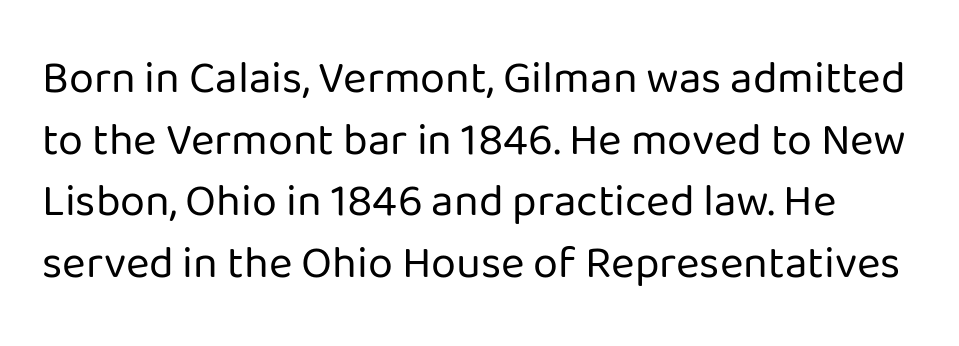
Q: Is the text bold? A: No.
Q: Is the text italic (slanted)? A: No, it is upright.
Q: Is the typeface a serif or a sans-serif typeface? A: Sans-serif.
Q: Is the text underlined? A: No.
Q: Is the spacing between letters normal or unusually wide? A: Normal.
Q: Is the spacing between lines tight, normal or loose? A: Normal.
Q: Width (condensed, normal, or wide)? A: Normal.
Q: Stroke contrast? A: Low.
Q: x-height? A: Medium.
Q: Monospaced? A: No.
